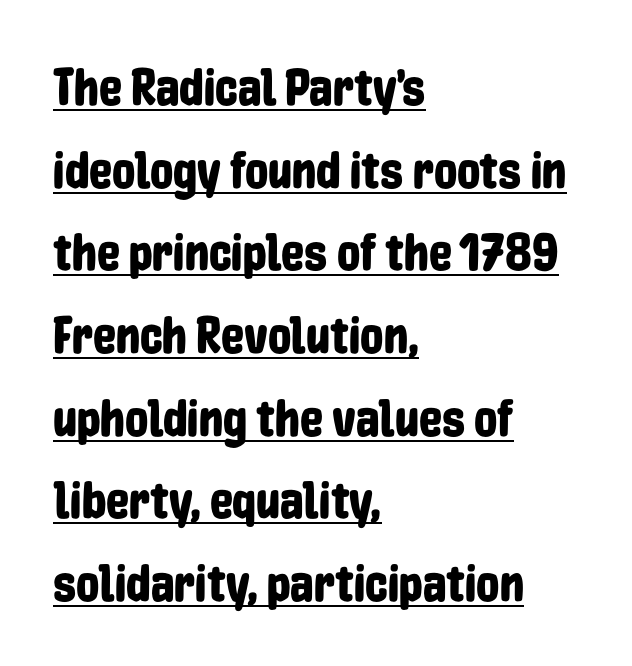
{"serif": "no", "italic": "no", "width": "condensed", "stroke_contrast": "low", "x_height": "medium", "monospaced": "no", "underline": "yes", "align": "left", "line_spacing": "normal", "line_spacing_ratio": 1.59, "letter_spacing": "normal", "letter_spacing_em": 0.0, "glyph_px": 52}
